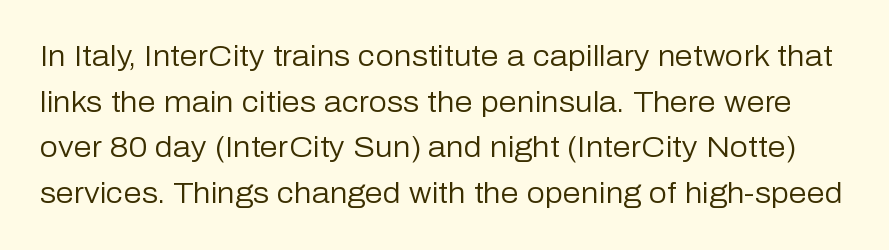
{"serif": "no", "italic": "no", "bold": "no", "weight": "regular", "width": "normal", "stroke_contrast": "low", "x_height": "medium", "monospaced": "no", "underline": "no", "line_spacing": "normal", "line_spacing_ratio": 1.57, "letter_spacing": "normal", "letter_spacing_em": 0.0, "glyph_px": 29}
